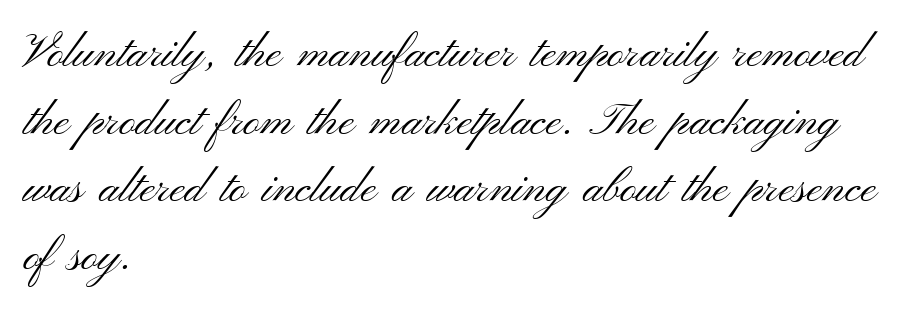
The image shows 46 px light, wide sans-serif type; set left-aligned, normal line spacing (1.47x), normal letter spacing, not underlined; medium stroke contrast and a small x-height.
